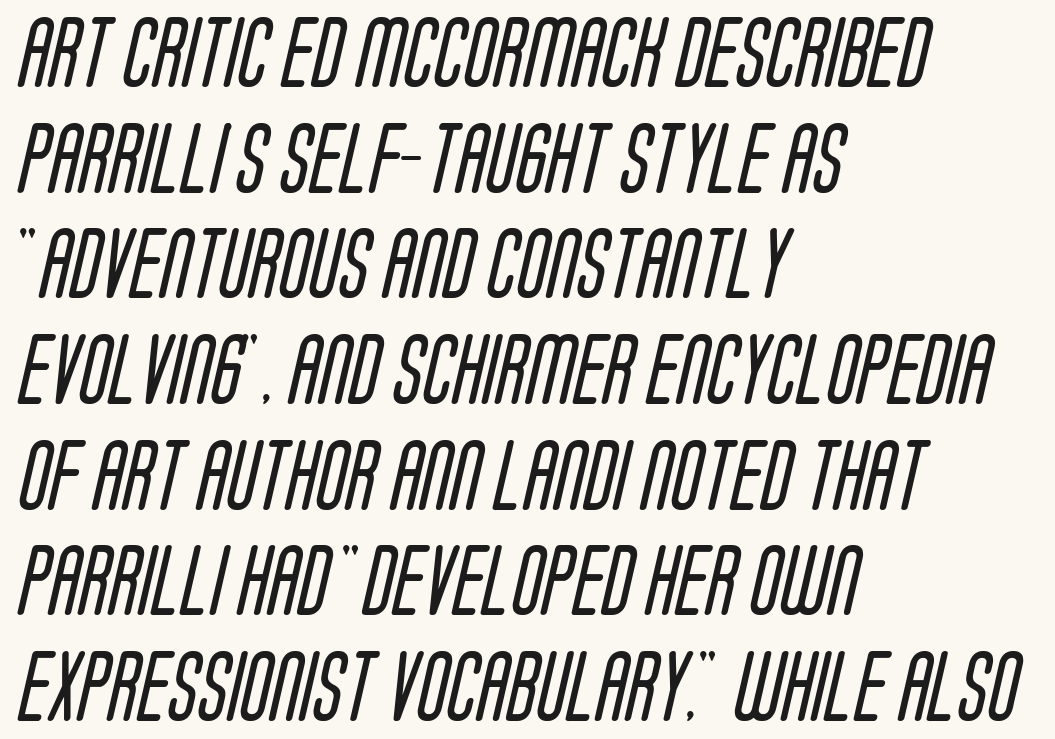
{"serif": "no", "bold": "no", "weight": "regular", "width": "condensed", "stroke_contrast": "low", "x_height": "large", "monospaced": "no", "underline": "no", "align": "left", "line_spacing": "normal", "line_spacing_ratio": 1.51, "letter_spacing": "normal", "letter_spacing_em": 0.0, "glyph_px": 70}
